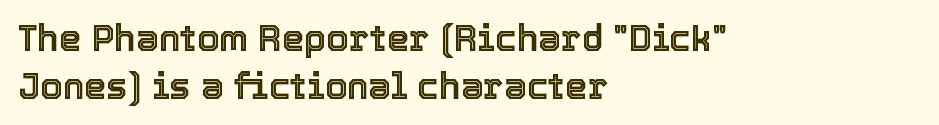
These lines stack with their left ends in a neat column. Spacing verdict: proportional, widths tailored to each character. This is the regular roman posture of the typeface. Interline gaps are of average width in this sample.
